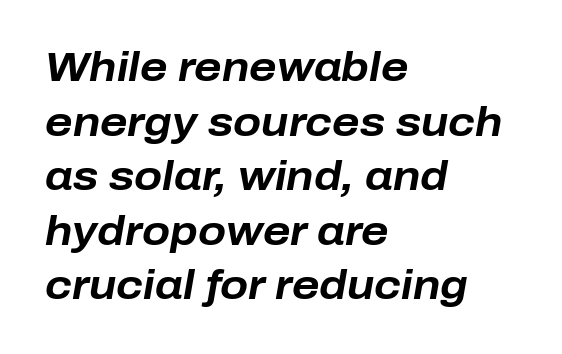
The image shows 41 px bold type, italic (leaning right); set left-aligned, normal line spacing (1.33x), normal letter spacing, not underlined; low stroke contrast and a medium x-height.
